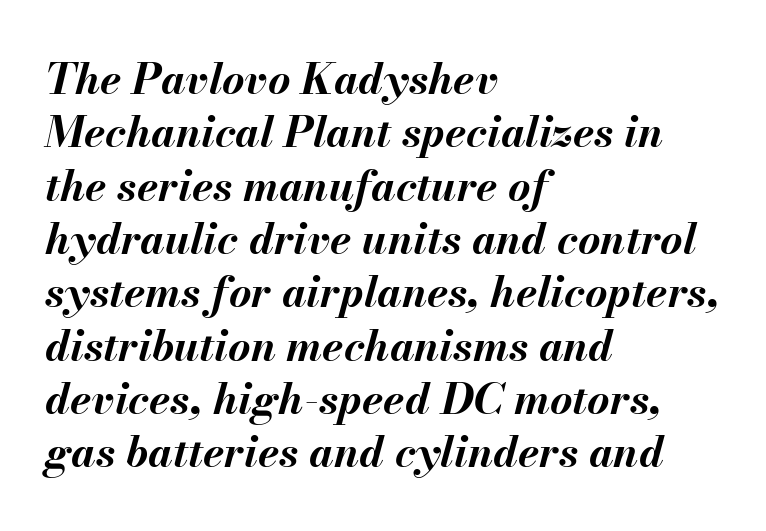
The font's italic variant was chosen for this text. Does the weight exceed regular? Yes, all the way to bold. The passage is arranged the way most books set body copy — flush left. Is this a fixed-width face? No — the glyphs have proportional, varying widths. Just letters on the line, the space beneath them empty. Here the glyphs are tracked normally, forming tight word shapes.
